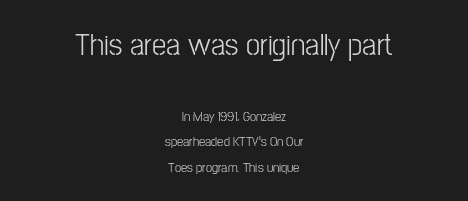
Does the type have serifs? No, each stem ends abruptly. The upper block of text is set noticeably larger than the block beneath it. Note the varied advance widths — an 'i' is clearly narrower than an 'm'. Between one letter and the next there's only the usual sliver of space.
